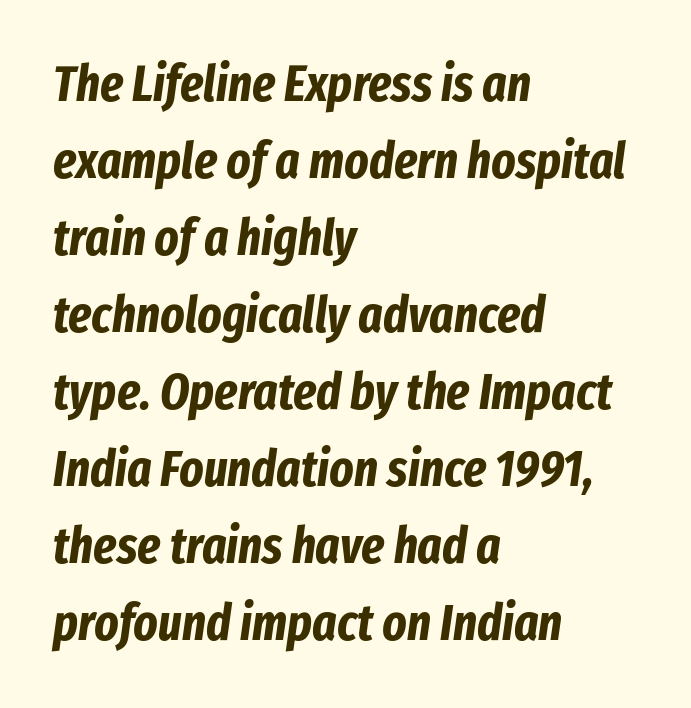
Layout note: lines flush left. Students, observe: this is what conventionally led text looks like. The whole block is typeset with a tilt. The face used here is proportionally spaced, like ordinary book or web type. Letter spacing: default.
